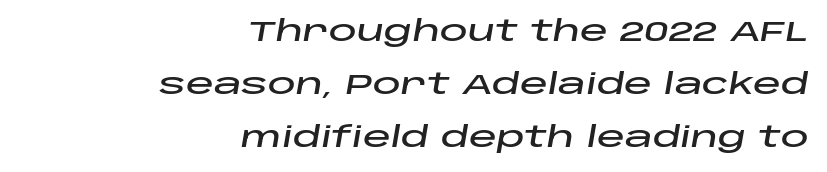
Yep, that's italic — everything's leaning. Line endings align vertically; line beginnings do not. These lines are rendered in a variable-pitch font. Nobody drew a line under any word here.
